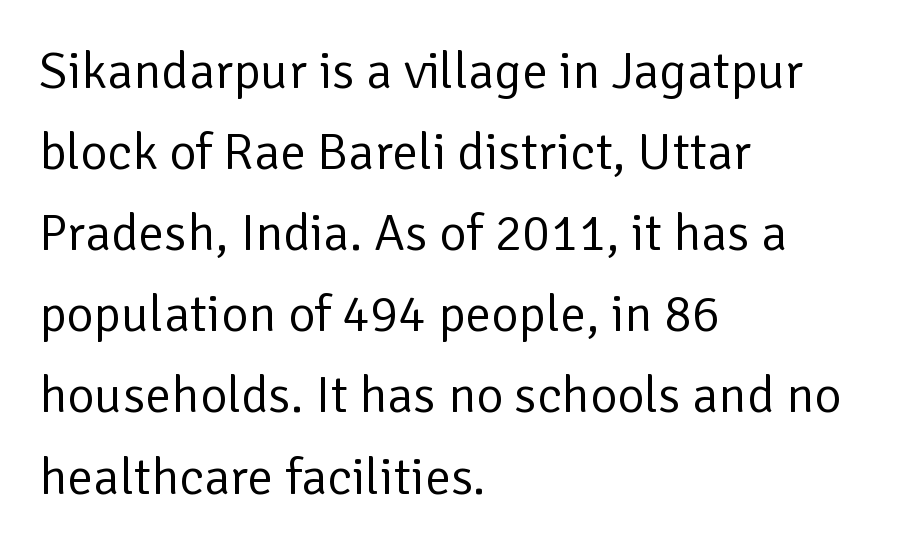
The image shows 52 px regular-weight sans-serif type, upright; set left-aligned, normal line spacing (1.56x), normal letter spacing, not underlined; low stroke contrast and a medium x-height.
